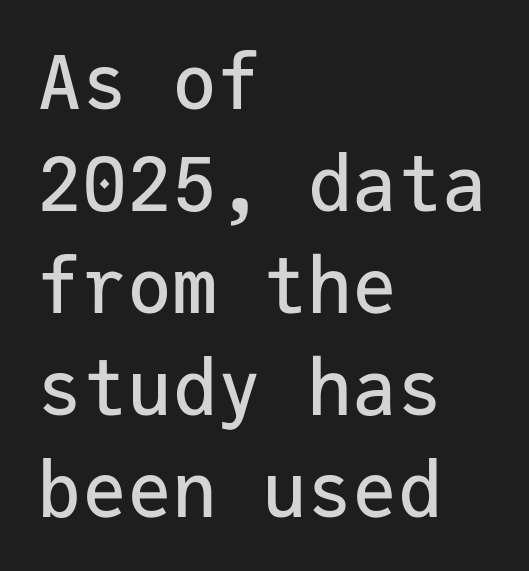
{"serif": "no", "italic": "no", "width": "normal", "stroke_contrast": "low", "x_height": "medium", "monospaced": "yes", "underline": "no", "align": "left", "line_spacing": "normal", "line_spacing_ratio": 1.36, "letter_spacing": "normal", "letter_spacing_em": 0.0, "glyph_px": 75}
